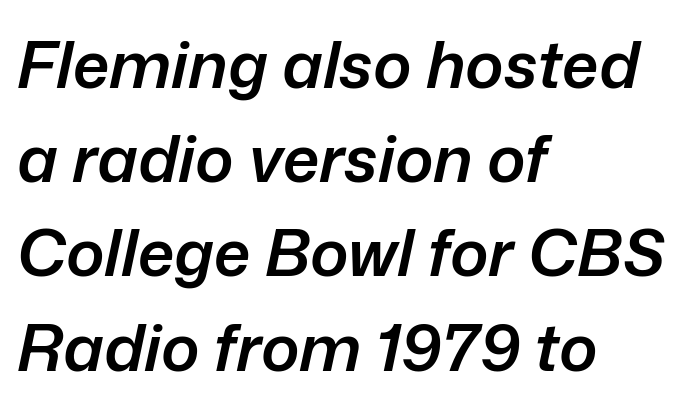
Check the space under the baseline: it is left empty. Varying glyph widths throughout — classic text-font behaviour. This sample keeps an unexceptional amount of space between lines. No extra tracking has been applied to these lines.
